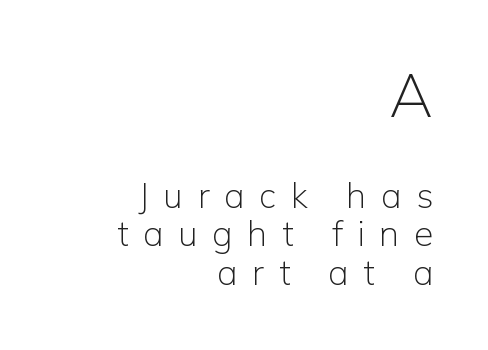
Q: Is the text bold? A: No.
Q: Is the text italic (slanted)? A: No, it is upright.
Q: Is the typeface a serif or a sans-serif typeface? A: Sans-serif.
Q: Is the text underlined? A: No.
Q: How is the paragraph aligned? A: Right-aligned.
Q: Is the spacing between letters normal or unusually wide? A: Unusually wide.
Q: Is the spacing between lines tight, normal or loose? A: Tight.
Q: Which block of text is set in a larger size, the first (top) or the second (bottom)? A: The first (top) one.
Q: Width (condensed, normal, or wide)? A: Normal.
Q: Stroke contrast? A: Low.
Q: x-height? A: Medium.
Q: Monospaced? A: No.
